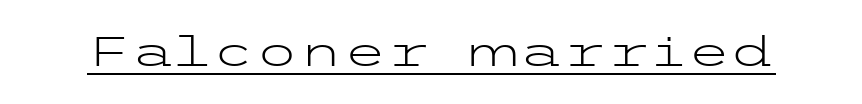
{"serif": "no", "italic": "no", "bold": "no", "weight": "light", "width": "wide", "stroke_contrast": "low", "x_height": "medium", "underline": "yes", "letter_spacing": "normal", "letter_spacing_em": 0.0, "glyph_px": 40}
